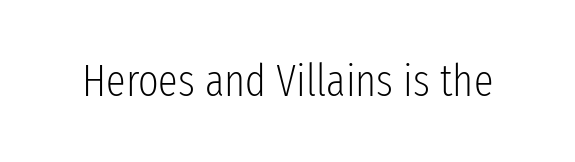
{"serif": "no", "italic": "no", "bold": "no", "weight": "light", "width": "condensed", "stroke_contrast": "low", "x_height": "medium", "monospaced": "no", "underline": "no", "letter_spacing": "normal", "letter_spacing_em": 0.0, "glyph_px": 44}
